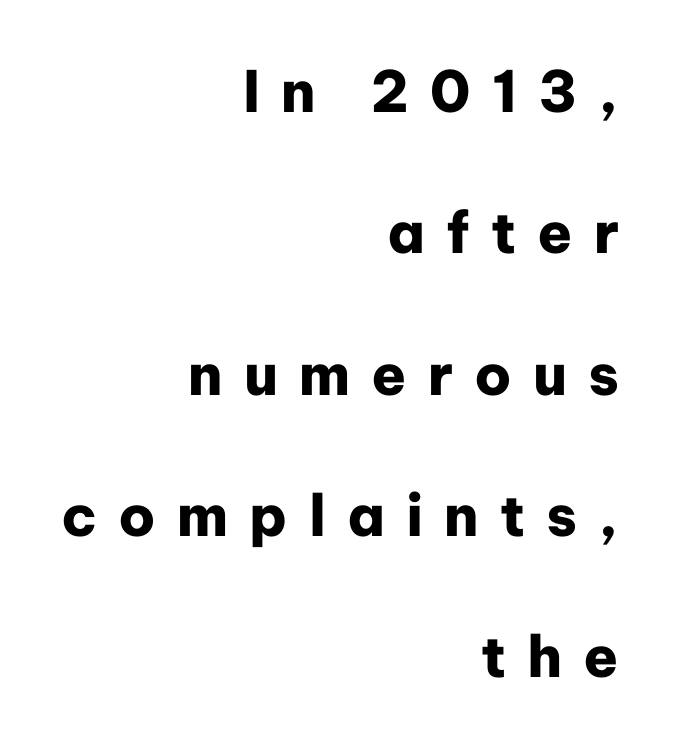
{"serif": "no", "italic": "no", "bold": "yes", "weight": "heavy", "width": "normal", "stroke_contrast": "low", "x_height": "medium", "monospaced": "no", "underline": "no", "align": "right", "line_spacing": "loose", "line_spacing_ratio": 2.48, "letter_spacing": "wide", "letter_spacing_em": 0.37, "glyph_px": 57}
